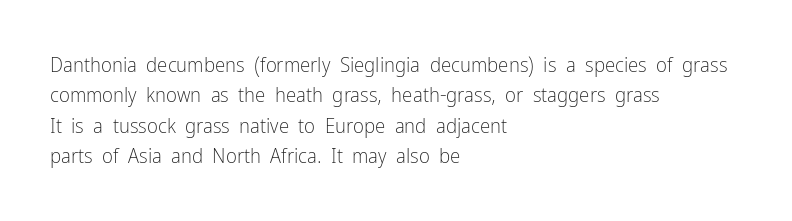
Letter spacing: default. Ink coverage per letter is moderate at most. The rag falls on the right side of this text block. Descenders are the only things crossing below the line. This block has exactly the height ordinary leading produces. This is the regular roman posture of the typeface.
